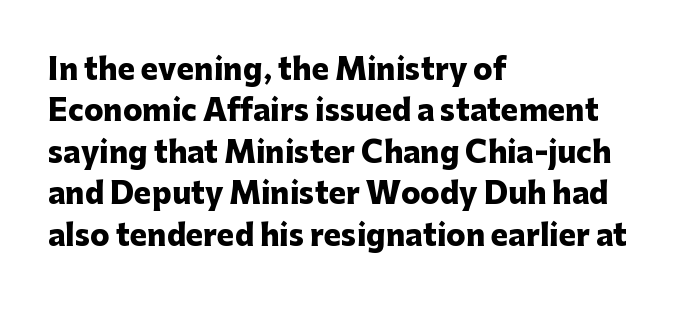
The image shows 29 px heavy sans-serif type, upright; set left-aligned, normal line spacing (1.43x), normal letter spacing, not underlined; low stroke contrast and a medium x-height.
